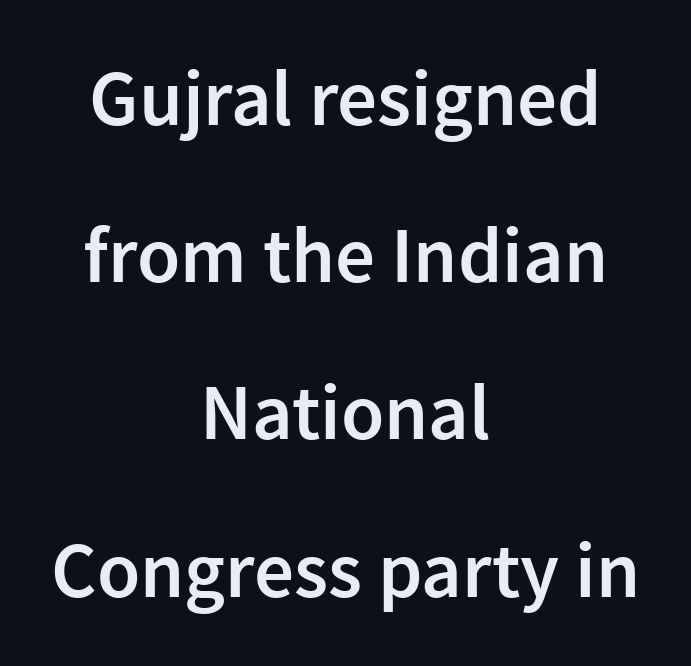
The image shows 79 px semibold sans-serif type, upright; set centered, loose line spacing (1.99x), normal letter spacing, not underlined; a medium x-height.
